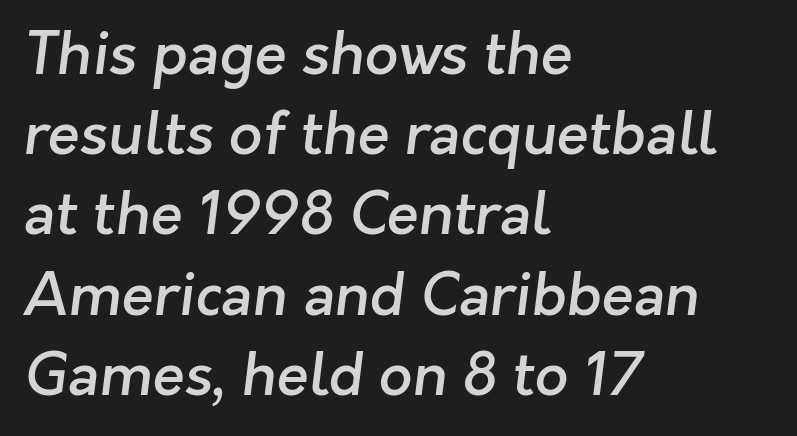
The designer left line spacing at the default. The words here are not underlined. The face used here is proportionally spaced, like ordinary book or web type. Nope, no serifs anywhere on these letters.
